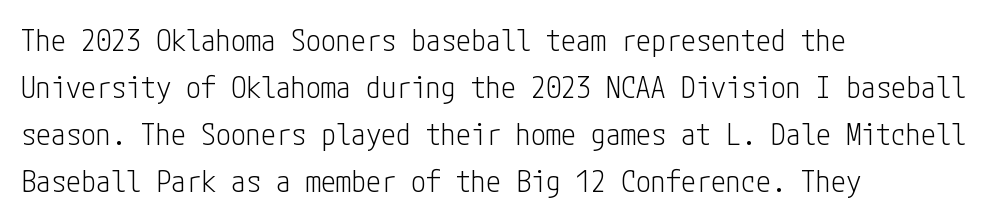
If you measured baseline to baseline, you'd find a middling distance. Does the type have serifs? No, each stem ends abruptly. The words here are not underlined. Compared with typical body copy, the letter spacing here is the same. The axis of the letterforms is exactly vertical.
